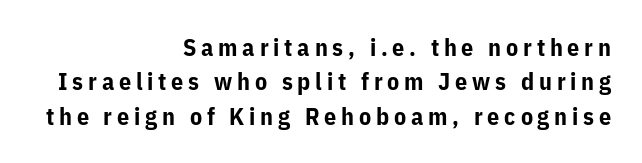
Q: Is the text bold? A: Yes.
Q: Is the text italic (slanted)? A: No, it is upright.
Q: Is the text underlined? A: No.
Q: How is the paragraph aligned? A: Right-aligned.
Q: Is the spacing between letters normal or unusually wide? A: Unusually wide.
Q: Is the spacing between lines tight, normal or loose? A: Normal.
